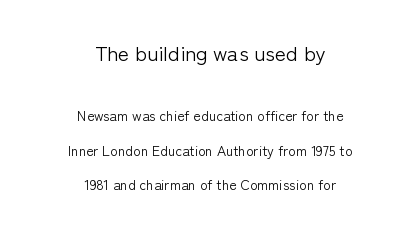
Q: Is the text bold? A: No.
Q: Is the text italic (slanted)? A: No, it is upright.
Q: Is the text underlined? A: No.
Q: How is the paragraph aligned? A: Centered.
Q: Is the spacing between letters normal or unusually wide? A: Normal.
Q: Is the spacing between lines tight, normal or loose? A: Loose.
Q: Which block of text is set in a larger size, the first (top) or the second (bottom)? A: The first (top) one.
